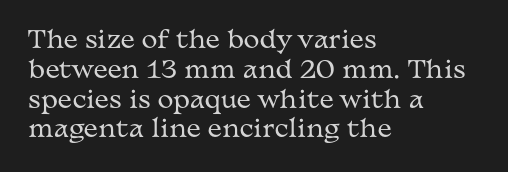
Q: Is the text bold? A: No.
Q: Is the text italic (slanted)? A: No, it is upright.
Q: Is the text underlined? A: No.
Q: How is the paragraph aligned? A: Left-aligned.
Q: Is the spacing between letters normal or unusually wide? A: Normal.
